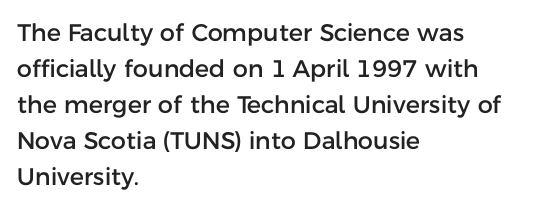
You can tell it's not italic because the verticals are truly vertical. Whoever set this chose a conventional vertical rhythm. The line texture is even and compact thanks to regular tracking. Each row of text sits above clean, open space.
